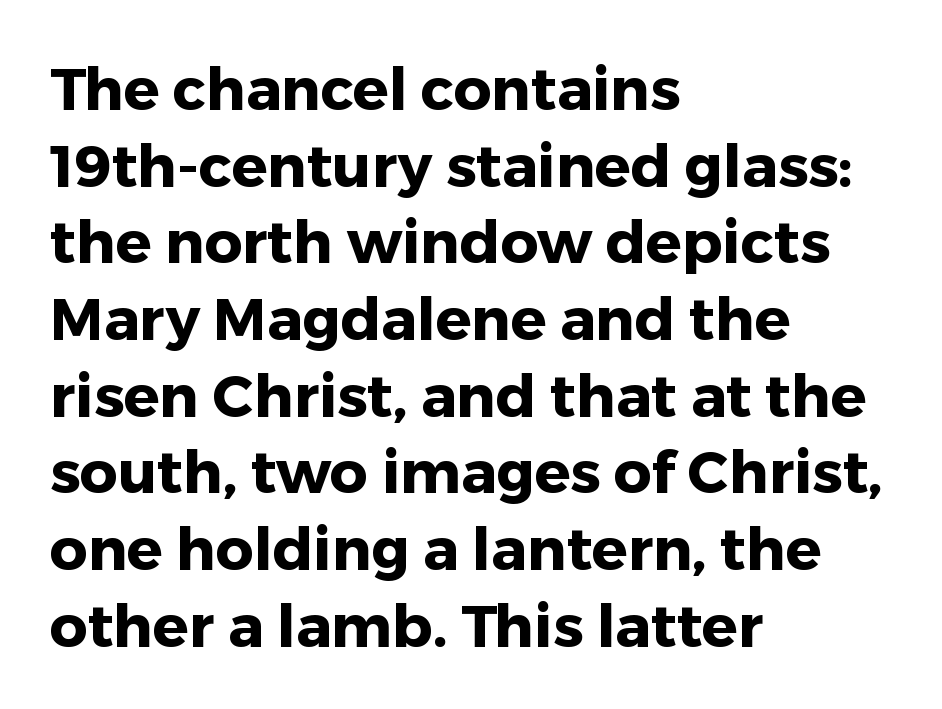
The passage shown is emphatically bold. The passage shown has conventional tracking throughout. Layout note: lines flush left. Do the letters lean? They stand straight.
